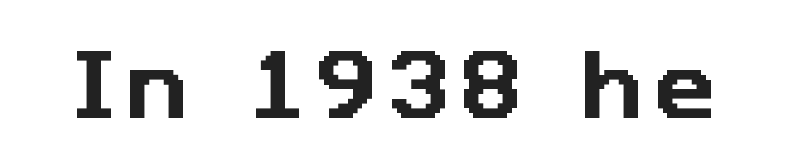
Bare-footed words on every line. Character widths vary here, with narrow letters taking less room than wide ones. Grotesque or geometric, the face here clearly has no serifs.
